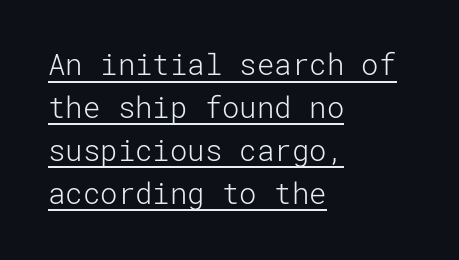
{"serif": "no", "italic": "no", "bold": "no", "weight": "light", "width": "normal", "stroke_contrast": "low", "x_height": "medium", "underline": "yes", "align": "left", "line_spacing": "normal", "line_spacing_ratio": 1.48, "letter_spacing": "normal", "letter_spacing_em": 0.0, "glyph_px": 29}
